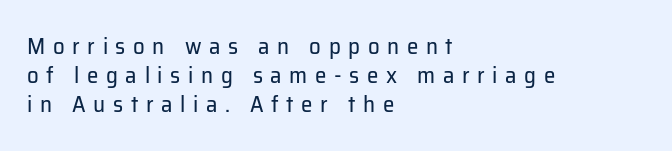
{"italic": "no", "bold": "no", "underline": "no", "align": "left", "line_spacing": "normal", "line_spacing_ratio": 1.27, "letter_spacing": "wide", "letter_spacing_em": 0.33, "glyph_px": 23}
